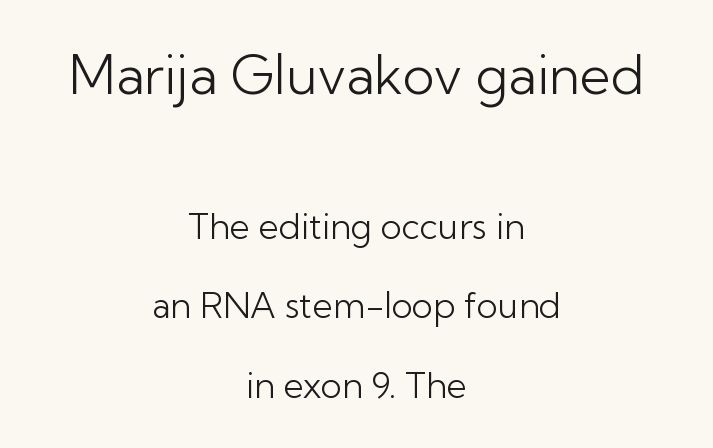
The type is set solid horizontally, with unmodified tracking. Compare the two chunks: the upper has the greater cap height. A typesetter would call this proportional, since set widths differ per character. The letters carry no serifs — their stems end cleanly without finishing strokes. The strokes are not fattened; the text isn't bold. Leading is clearly above the norm, producing a sparse column.
